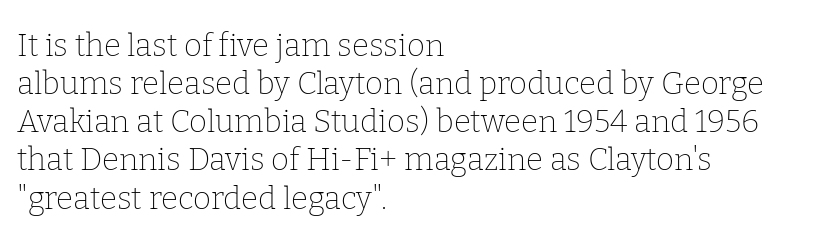
Q: Is the text bold? A: No.
Q: Is the text italic (slanted)? A: No, it is upright.
Q: Is the typeface a serif or a sans-serif typeface? A: Serif.
Q: Is the text underlined? A: No.
Q: How is the paragraph aligned? A: Left-aligned.
Q: Is the spacing between letters normal or unusually wide? A: Normal.
Q: Width (condensed, normal, or wide)? A: Normal.
Q: Stroke contrast? A: Low.
Q: x-height? A: Medium.
Q: Monospaced? A: No.
